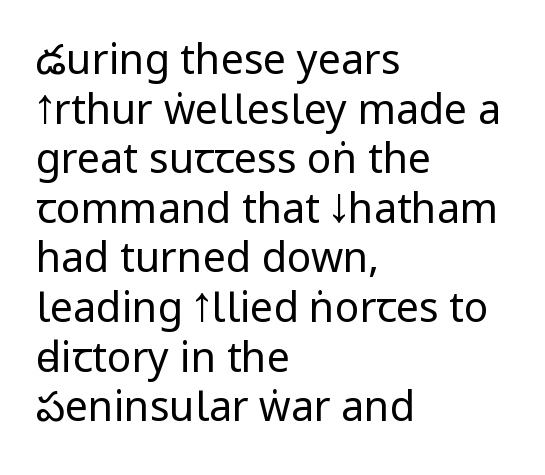
The image shows 41 px regular-weight, condensed sans-serif type, upright; set left-aligned, line spacing 1.21x, normal letter spacing, not underlined; low stroke contrast and a large x-height.
